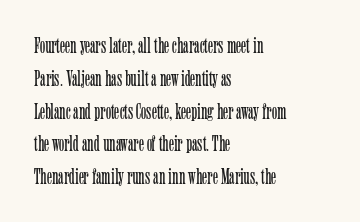
Q: Is the text bold? A: No.
Q: Is the text italic (slanted)? A: No, it is upright.
Q: Is the text underlined? A: No.
Q: How is the paragraph aligned? A: Left-aligned.
Q: Is the spacing between letters normal or unusually wide? A: Normal.
Q: Is the spacing between lines tight, normal or loose? A: Normal.
